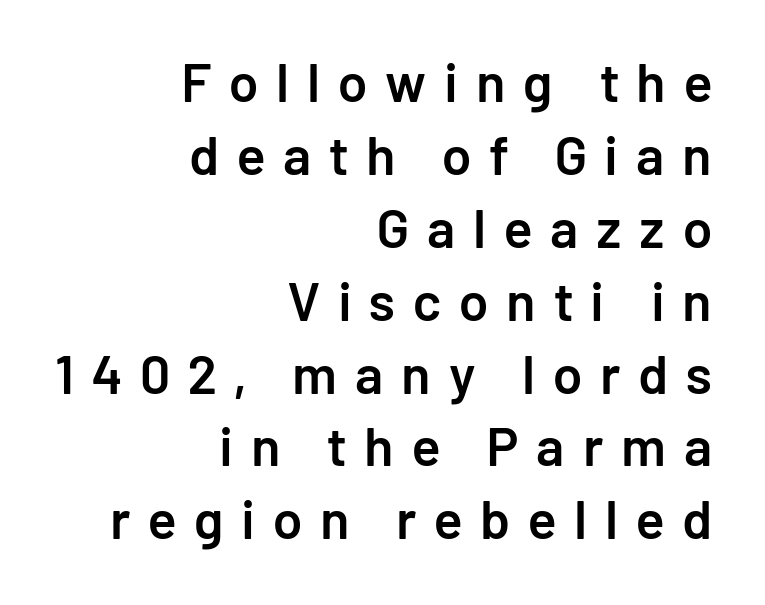
Q: Is the text bold? A: Semi-bold.
Q: Is the text italic (slanted)? A: No, it is upright.
Q: Is the typeface a serif or a sans-serif typeface? A: Sans-serif.
Q: Is the text underlined? A: No.
Q: How is the paragraph aligned? A: Right-aligned.
Q: Is the spacing between letters normal or unusually wide? A: Unusually wide.
Q: Is the spacing between lines tight, normal or loose? A: Normal.
Q: Width (condensed, normal, or wide)? A: Normal.
Q: Stroke contrast? A: Low.
Q: x-height? A: Medium.
Q: Monospaced? A: No.
